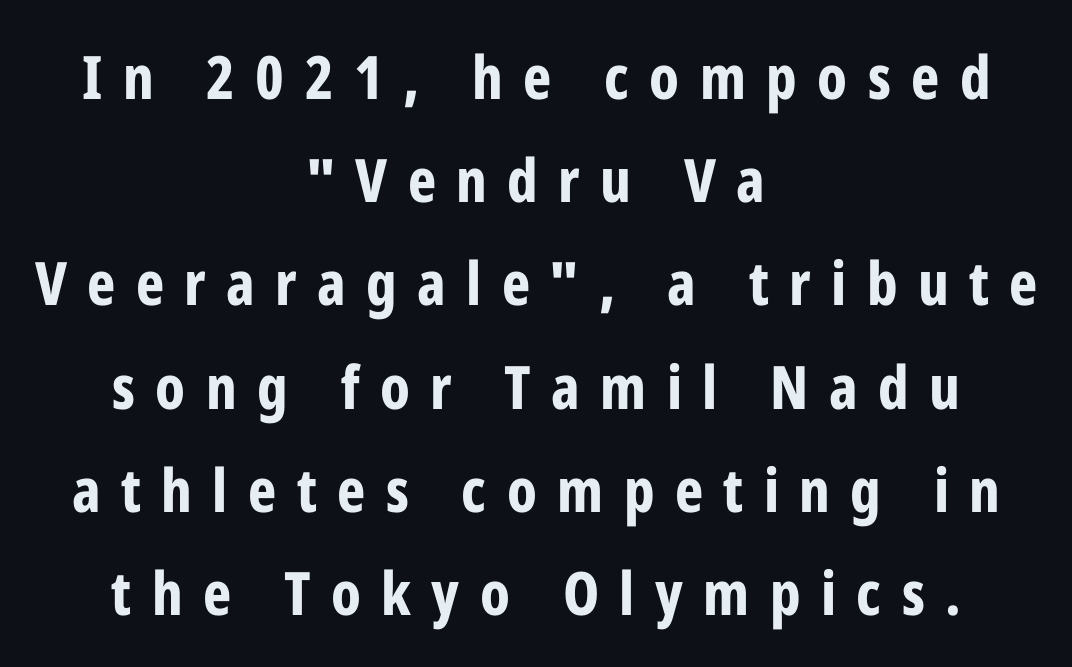
The image shows 60 px bold, condensed sans-serif type, upright; set centered, line spacing 1.72x, unusually wide letter spacing (+0.34 em), not underlined; low stroke contrast and a medium x-height.
